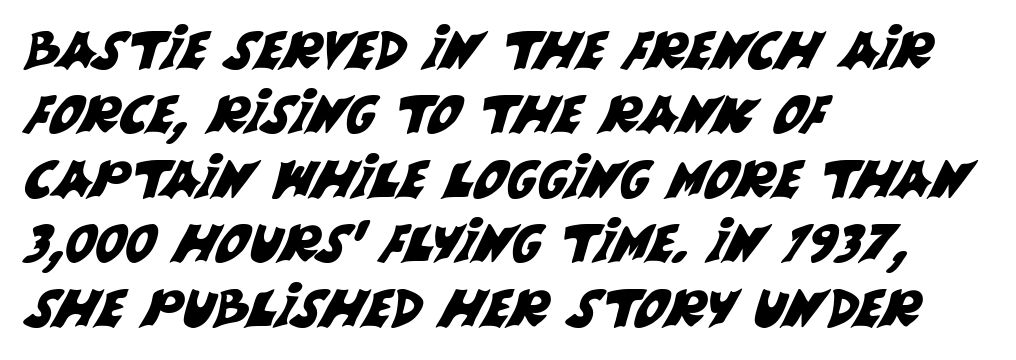
Q: Is the typeface a serif or a sans-serif typeface? A: Sans-serif.
Q: Is the text underlined? A: No.
Q: How is the paragraph aligned? A: Left-aligned.
Q: Is the spacing between letters normal or unusually wide? A: Normal.
Q: Width (condensed, normal, or wide)? A: Normal.
Q: Stroke contrast? A: Medium.
Q: x-height? A: Large.
Q: Monospaced? A: No.
